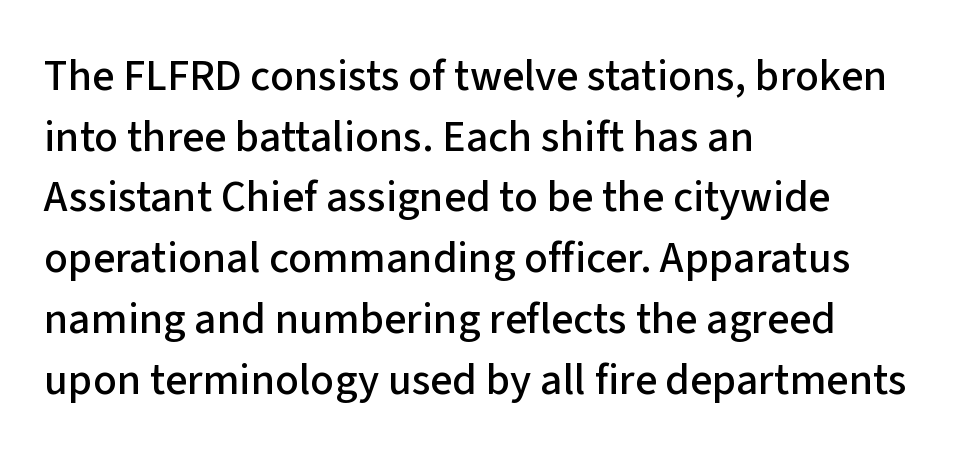
Q: Is the text italic (slanted)? A: No, it is upright.
Q: Is the typeface a serif or a sans-serif typeface? A: Sans-serif.
Q: Is the text underlined? A: No.
Q: How is the paragraph aligned? A: Left-aligned.
Q: Is the spacing between letters normal or unusually wide? A: Normal.
Q: Is the spacing between lines tight, normal or loose? A: Normal.
Q: Width (condensed, normal, or wide)? A: Normal.
Q: Stroke contrast? A: Low.
Q: x-height? A: Medium.
Q: Monospaced? A: No.
